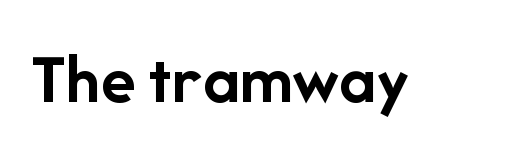
{"serif": "no", "italic": "no", "bold": "yes", "weight": "semibold", "width": "normal", "stroke_contrast": "low", "x_height": "medium", "monospaced": "no", "underline": "no", "letter_spacing": "normal", "letter_spacing_em": 0.0, "glyph_px": 71}
